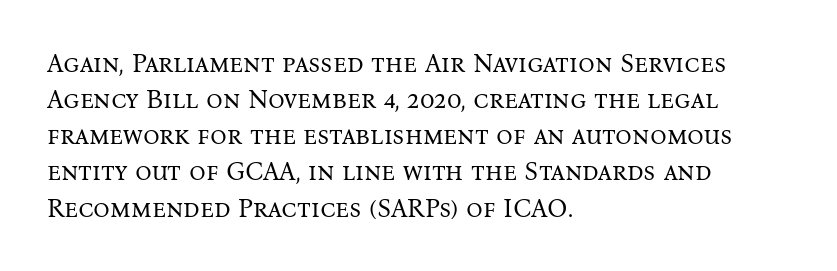
The image shows 26 px text type, upright; set left-aligned, normal line spacing (1.39x), normal letter spacing, not underlined.
